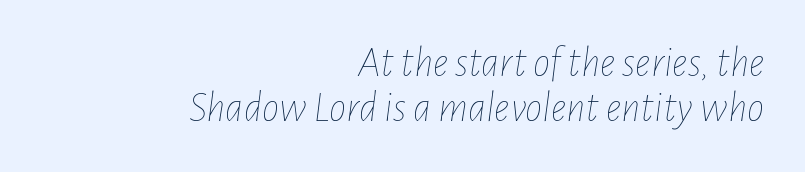
Q: Is the text bold? A: No.
Q: Is the text italic (slanted)? A: Yes, it leans right by about 7 degrees.
Q: Is the text underlined? A: No.
Q: How is the paragraph aligned? A: Right-aligned.
Q: Is the spacing between letters normal or unusually wide? A: Normal.
Q: Is the spacing between lines tight, normal or loose? A: Tight.
Q: Width (condensed, normal, or wide)? A: Condensed.
Q: Stroke contrast? A: Low.
Q: x-height? A: Medium.
Q: Monospaced? A: No.
